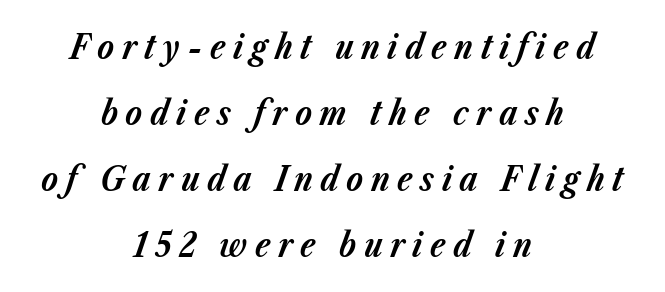
{"italic": "yes", "lean": "right", "slant_degrees": 23, "bold": "yes", "weight": "bold", "width": "normal", "stroke_contrast": "low", "x_height": "medium", "monospaced": "no", "underline": "no", "align": "center", "line_spacing": "loose", "line_spacing_ratio": 1.94, "letter_spacing": "wide", "letter_spacing_em": 0.22, "glyph_px": 34}
